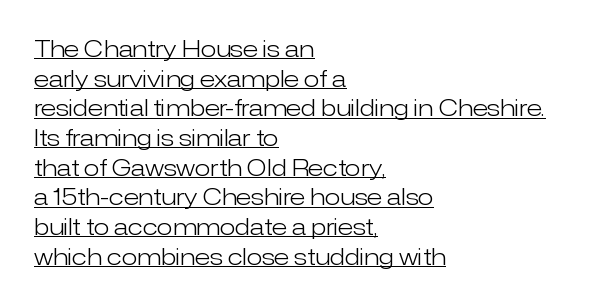
Q: Is the text bold? A: No.
Q: Is the text italic (slanted)? A: No, it is upright.
Q: Is the text underlined? A: Yes.
Q: How is the paragraph aligned? A: Left-aligned.
Q: Is the spacing between letters normal or unusually wide? A: Normal.
Q: Is the spacing between lines tight, normal or loose? A: Normal.
